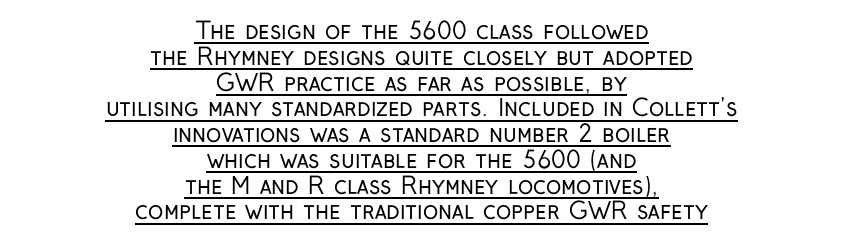
{"italic": "no", "bold": "no", "underline": "yes", "align": "center", "line_spacing": "tight", "line_spacing_ratio": 1.12, "letter_spacing": "normal", "letter_spacing_em": 0.0, "glyph_px": 23}
